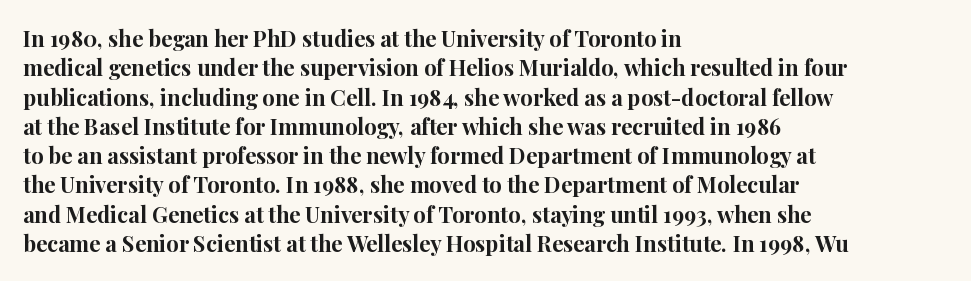
Q: Is the text bold? A: Yes.
Q: Is the text italic (slanted)? A: No, it is upright.
Q: Is the text underlined? A: No.
Q: How is the paragraph aligned? A: Left-aligned.
Q: Is the spacing between letters normal or unusually wide? A: Normal.
Q: Is the spacing between lines tight, normal or loose? A: Normal.
